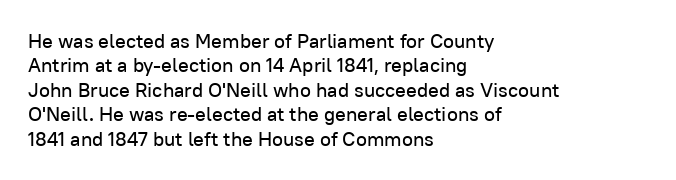
Q: Is the text italic (slanted)? A: No, it is upright.
Q: Is the text underlined? A: No.
Q: How is the paragraph aligned? A: Left-aligned.
Q: Is the spacing between letters normal or unusually wide? A: Normal.
